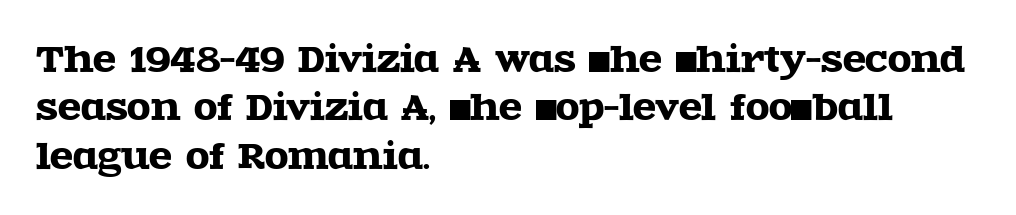
{"serif": "yes", "italic": "no", "width": "wide", "x_height": "large", "monospaced": "no", "underline": "no", "align": "left", "line_spacing": "normal", "line_spacing_ratio": 1.42, "letter_spacing": "normal", "letter_spacing_em": 0.0, "glyph_px": 34}
